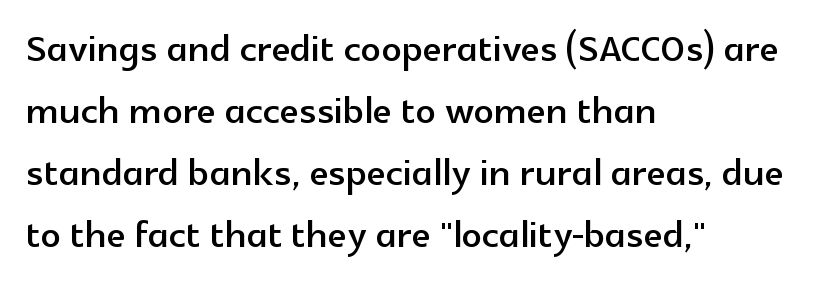
Each letter keeps its own natural width here, so spacing adapts to shape. Reading down the block, your eye returns to a fixed left position each line. The text was rendered using a sans face with plain stroke endings. Letters rest on an invisible, unmarked baseline.
